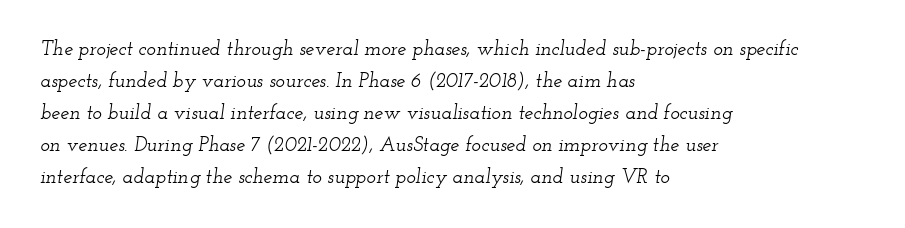
{"italic": "yes", "lean": "right", "slant_degrees": 12, "underline": "no", "align": "left", "line_spacing": "normal", "line_spacing_ratio": 1.6, "letter_spacing": "normal", "letter_spacing_em": 0.0, "glyph_px": 20}
